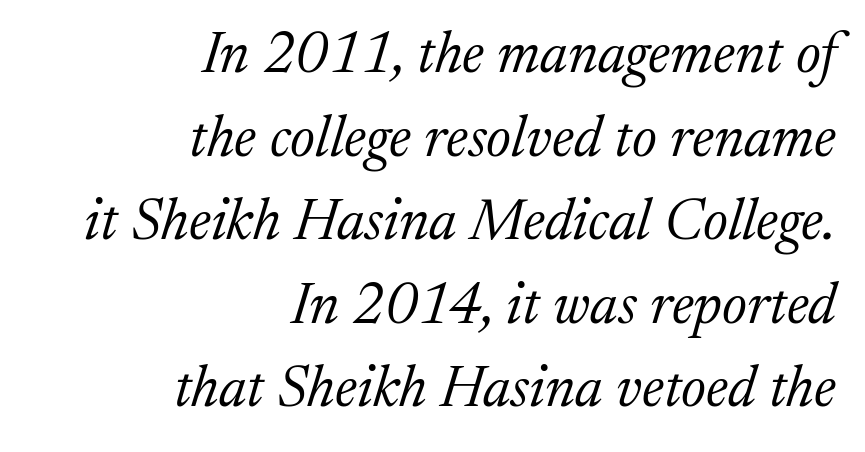
The image shows 58 px light serif type, italic (leaning right); set right-aligned, normal line spacing (1.44x), normal letter spacing, not underlined; medium stroke contrast and a medium x-height.
